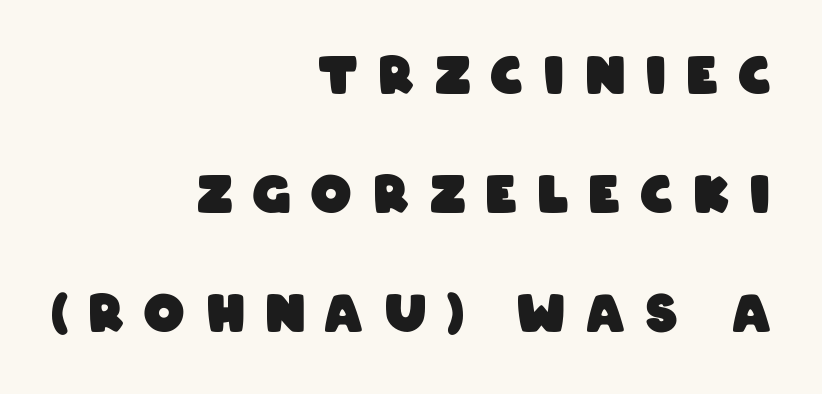
{"serif": "no", "bold": "yes", "weight": "heavy", "width": "condensed", "stroke_contrast": "low", "x_height": "large", "monospaced": "no", "underline": "no", "align": "right", "line_spacing": "loose", "line_spacing_ratio": 2.33, "letter_spacing": "wide", "letter_spacing_em": 0.41, "glyph_px": 51}
